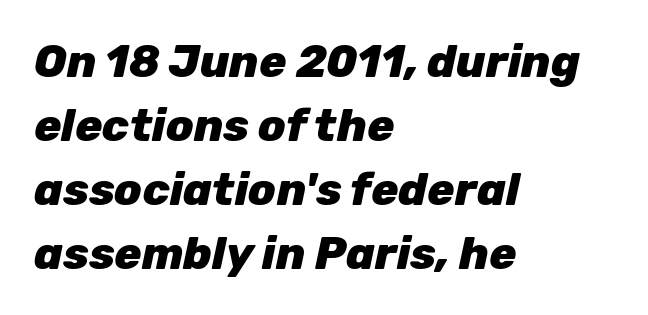
Rows of type keep a routine distance in the vertical direction. The area under the type is left untouched. The typesetter chose a ragged-right arrangement here. No extra tracking has been applied to these lines. Each glyph is drawn with heavy, bold strokes. The letters advance in unequal steps, a hallmark of proportional type.
